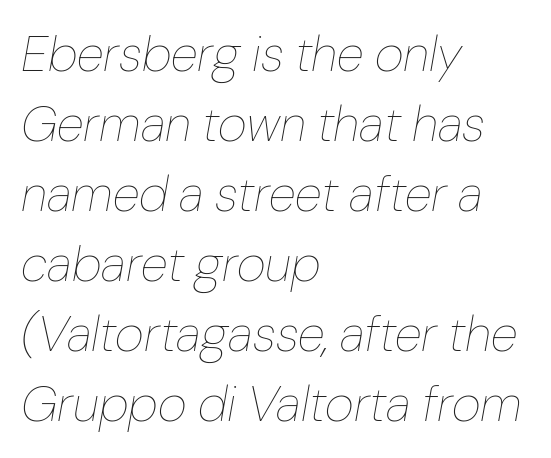
No word sits above an underline. Notice how the stems are inclined rather than vertical — that's the hallmark of italics. Which margin do the lines hug? The left one — the right edge is uneven. Weight: regular or lighter. This sample keeps an unexceptional amount of space between lines. The tracking reads as untouched default to a designer's eye.
